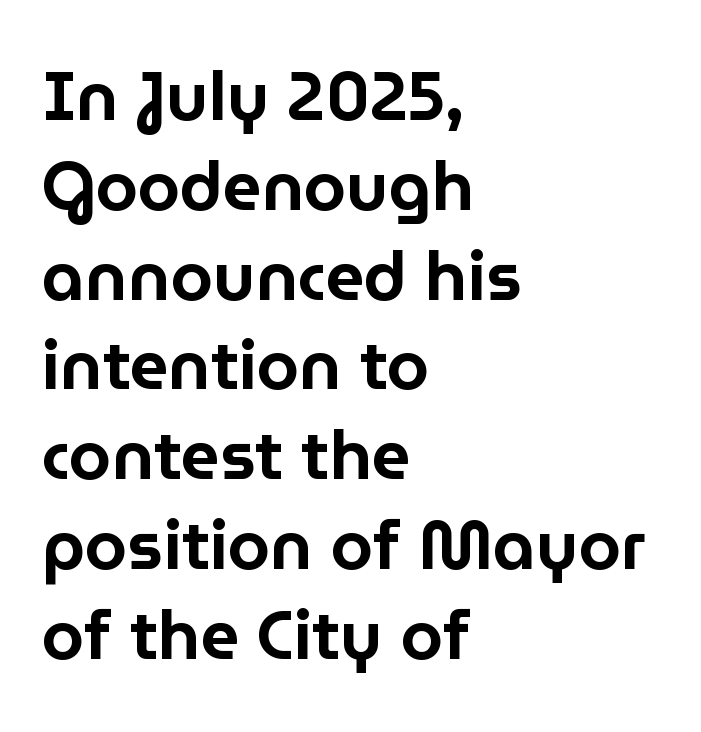
{"serif": "no", "italic": "no", "width": "normal", "stroke_contrast": "low", "x_height": "medium", "monospaced": "no", "underline": "no", "align": "left", "line_spacing": "normal", "line_spacing_ratio": 1.32, "letter_spacing": "normal", "letter_spacing_em": 0.0, "glyph_px": 68}
